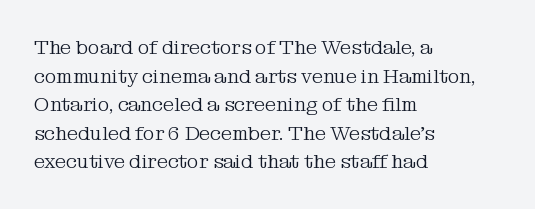
The image shows 20 px text type, upright; set left-aligned, normal line spacing (1.43x), normal letter spacing, not underlined.
